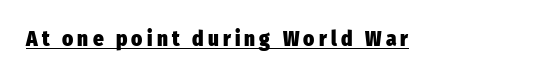
Q: Is the text bold? A: Yes.
Q: Is the text italic (slanted)? A: No, it is upright.
Q: Is the text underlined? A: Yes.
Q: Is the spacing between letters normal or unusually wide? A: Unusually wide.
